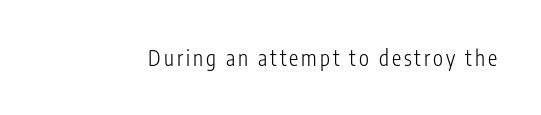
The image shows 21 px text type, upright; set not underlined.
